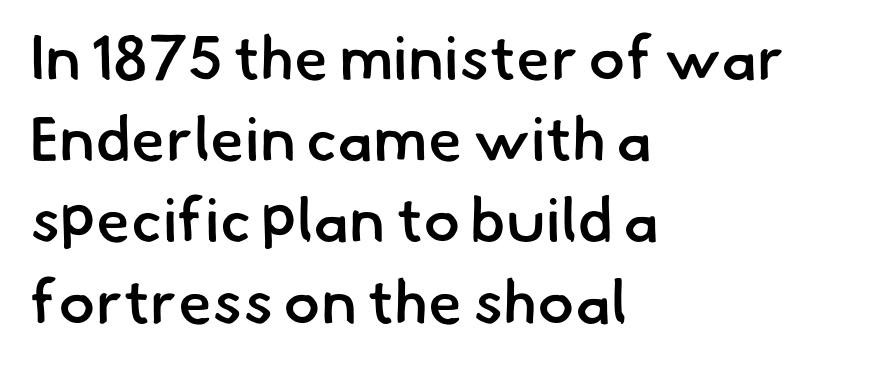
{"serif": "no", "bold": "semi", "weight": "semibold", "width": "normal", "stroke_contrast": "low", "x_height": "small", "monospaced": "no", "underline": "no", "align": "left", "line_spacing": "normal", "line_spacing_ratio": 1.31, "letter_spacing": "normal", "letter_spacing_em": 0.0, "glyph_px": 62}
